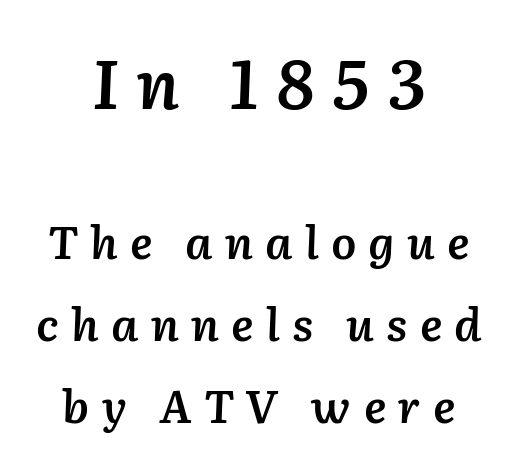
{"italic": "yes", "lean": "right", "slant_degrees": 2, "bold": "semi", "weight": "semibold", "width": "normal", "stroke_contrast": "low", "x_height": "medium", "monospaced": "no", "underline": "no", "align": "center", "line_spacing_ratio": 1.82, "letter_spacing": "wide", "letter_spacing_em": 0.27, "larger_block": "first", "size_ratio": 1.51, "glyph_px": 68}
